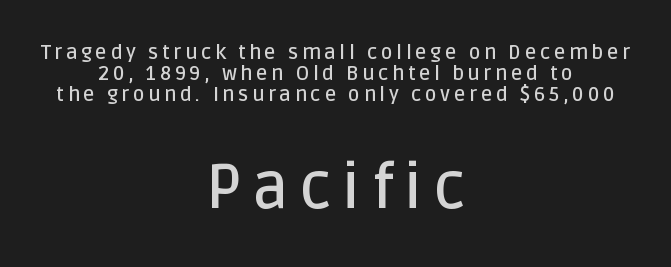
Q: Is the text bold? A: Semi-bold.
Q: Is the text italic (slanted)? A: No, it is upright.
Q: Is the typeface a serif or a sans-serif typeface? A: Sans-serif.
Q: Is the text underlined? A: No.
Q: How is the paragraph aligned? A: Centered.
Q: Is the spacing between lines tight, normal or loose? A: Tight.
Q: Which block of text is set in a larger size, the first (top) or the second (bottom)? A: The second (bottom) one.
Q: Width (condensed, normal, or wide)? A: Normal.
Q: Stroke contrast? A: Low.
Q: x-height? A: Large.
Q: Monospaced? A: No.
